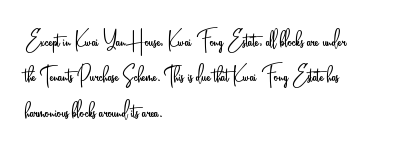
The image shows 27 px text type; set left-aligned, normal line spacing (1.31x), normal letter spacing, not underlined.
